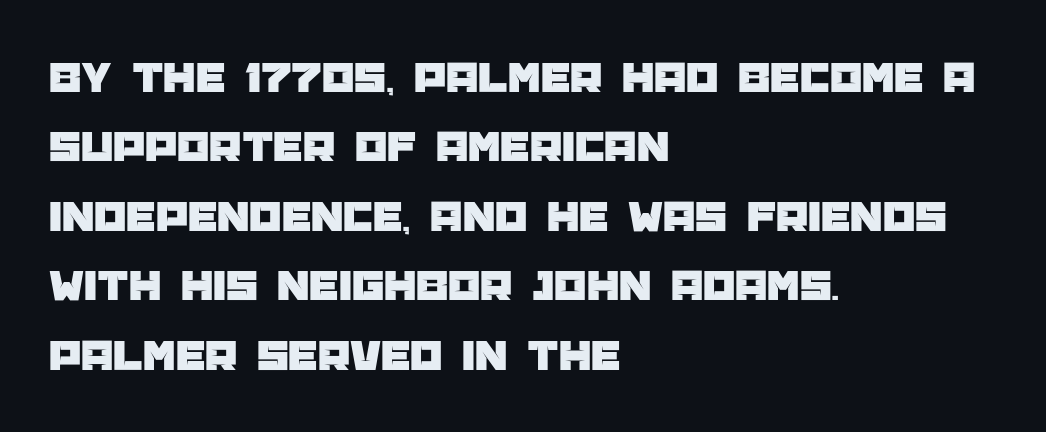
{"serif": "no", "italic": "no", "width": "normal", "stroke_contrast": "low", "x_height": "large", "monospaced": "no", "underline": "no", "align": "left", "line_spacing": "normal", "line_spacing_ratio": 1.51, "letter_spacing": "normal", "letter_spacing_em": 0.0, "glyph_px": 46}
